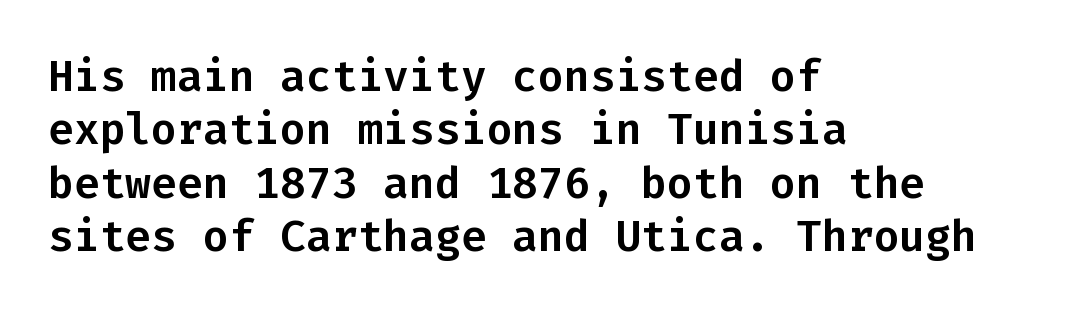
Honestly, the letter spacing is just normal — you wouldn't notice it. To sum up the face: it is a sans, with no serifs. This sample has the even, mechanical cadence of fixed-width lettering. It's the straight-up-and-down kind of type.
